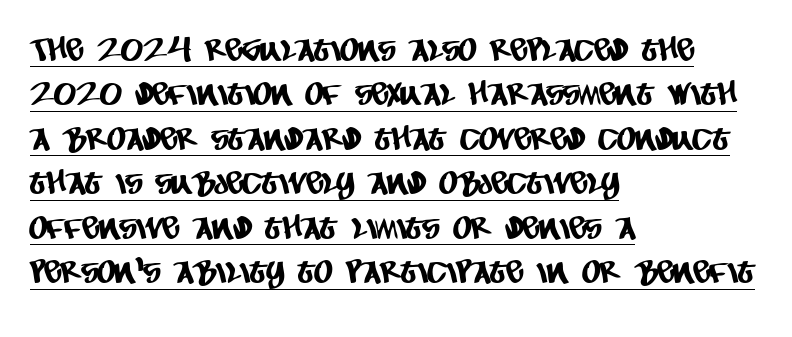
Underline: present. Alignment: flush left. Is the letter spacing exaggerated? No — it looks like the ordinary default. This block has exactly the height ordinary leading produces. The rendering uses natural spacing where letterforms have individual widths.
